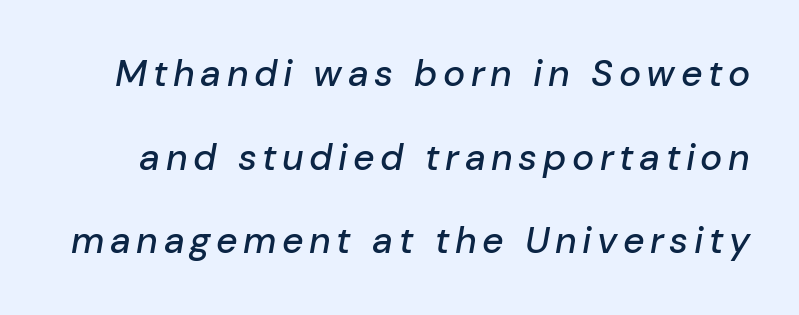
{"italic": "yes", "lean": "right", "slant_degrees": 10, "width": "normal", "stroke_contrast": "low", "x_height": "medium", "monospaced": "no", "underline": "no", "line_spacing": "loose", "line_spacing_ratio": 2.26, "glyph_px": 37}
